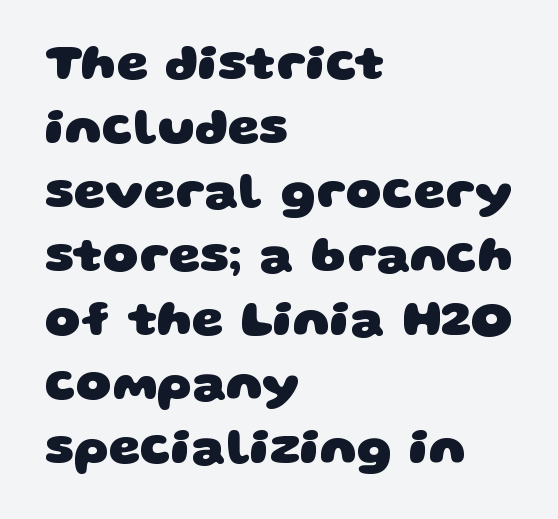
Q: Is the text bold? A: Yes.
Q: Is the typeface a serif or a sans-serif typeface? A: Sans-serif.
Q: Is the text underlined? A: No.
Q: How is the paragraph aligned? A: Left-aligned.
Q: Is the spacing between letters normal or unusually wide? A: Normal.
Q: Is the spacing between lines tight, normal or loose? A: Normal.
Q: Width (condensed, normal, or wide)? A: Wide.
Q: Stroke contrast? A: Low.
Q: x-height? A: Large.
Q: Monospaced? A: No.
